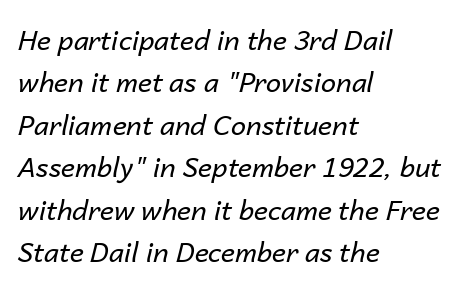
Underline: absent. Each new line begins a customary step beneath the previous one. Between one letter and the next there's only the usual sliver of space. The font sits on the lighter half of the weight spectrum, regular included. The rag falls on the right side of this text block.
